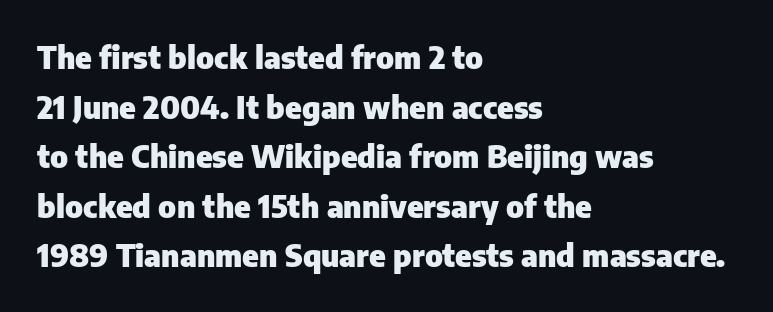
Q: Is the text bold? A: Yes.
Q: Is the text italic (slanted)? A: No, it is upright.
Q: Is the typeface a serif or a sans-serif typeface? A: Sans-serif.
Q: Is the text underlined? A: No.
Q: How is the paragraph aligned? A: Left-aligned.
Q: Is the spacing between letters normal or unusually wide? A: Normal.
Q: Is the spacing between lines tight, normal or loose? A: Normal.
Q: Width (condensed, normal, or wide)? A: Normal.
Q: Stroke contrast? A: Low.
Q: x-height? A: Medium.
Q: Monospaced? A: No.
